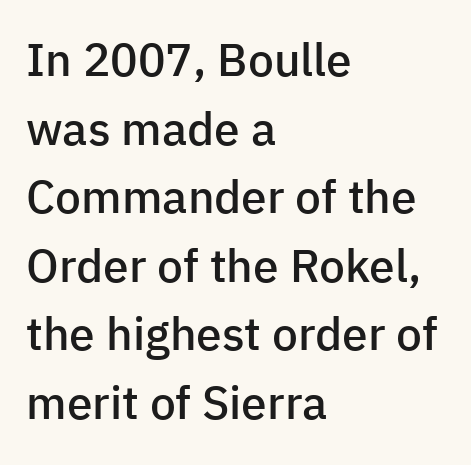
The image shows 46 px semibold sans-serif type, upright; set left-aligned, normal line spacing (1.49x), normal letter spacing, not underlined; low stroke contrast and a medium x-height.
